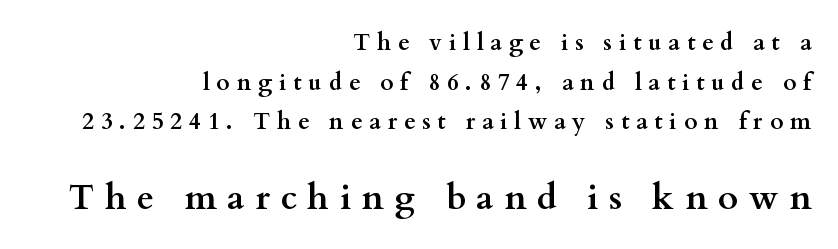
Q: Is the text bold? A: Yes.
Q: Is the text italic (slanted)? A: No, it is upright.
Q: Is the typeface a serif or a sans-serif typeface? A: Serif.
Q: Is the text underlined? A: No.
Q: How is the paragraph aligned? A: Right-aligned.
Q: Is the spacing between letters normal or unusually wide? A: Unusually wide.
Q: Which block of text is set in a larger size, the first (top) or the second (bottom)? A: The second (bottom) one.
Q: Width (condensed, normal, or wide)? A: Wide.
Q: Stroke contrast? A: Medium.
Q: x-height? A: Small.
Q: Monospaced? A: No.
